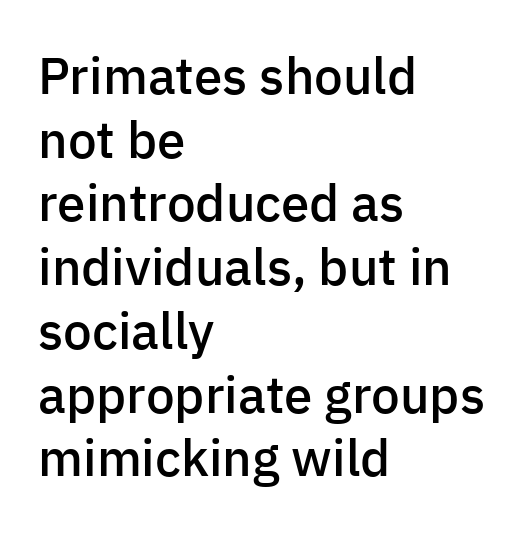
The image shows 51 px semibold sans-serif type, upright; set left-aligned, normal line spacing (1.25x), normal letter spacing, not underlined; low stroke contrast and a medium x-height.
